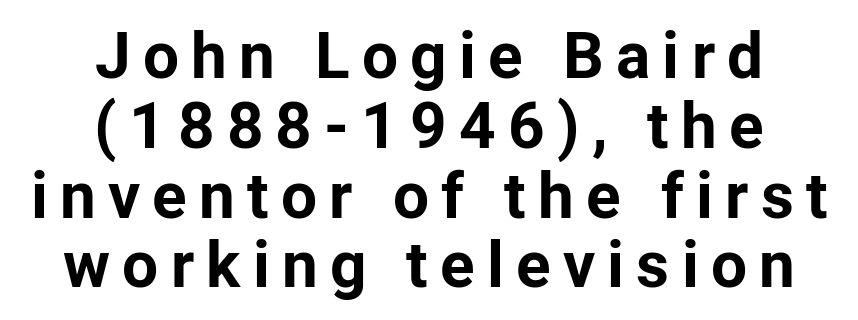
Q: Is the text bold? A: Yes.
Q: Is the text italic (slanted)? A: No, it is upright.
Q: Is the typeface a serif or a sans-serif typeface? A: Sans-serif.
Q: Is the text underlined? A: No.
Q: How is the paragraph aligned? A: Centered.
Q: Is the spacing between lines tight, normal or loose? A: Tight.
Q: Width (condensed, normal, or wide)? A: Normal.
Q: Stroke contrast? A: Low.
Q: x-height? A: Medium.
Q: Monospaced? A: No.
